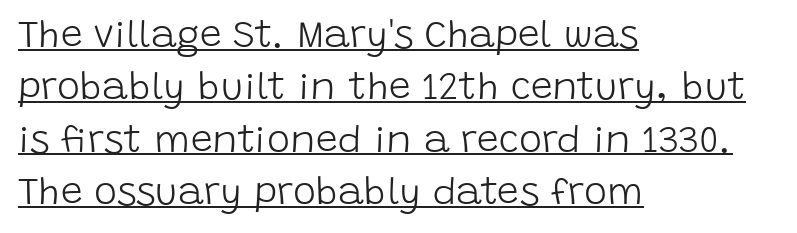
Q: Is the text bold? A: No.
Q: Is the text italic (slanted)? A: No, it is upright.
Q: Is the typeface a serif or a sans-serif typeface? A: Sans-serif.
Q: Is the text underlined? A: Yes.
Q: How is the paragraph aligned? A: Left-aligned.
Q: Is the spacing between letters normal or unusually wide? A: Normal.
Q: Is the spacing between lines tight, normal or loose? A: Normal.
Q: Width (condensed, normal, or wide)? A: Normal.
Q: Stroke contrast? A: Low.
Q: x-height? A: Large.
Q: Monospaced? A: No.
